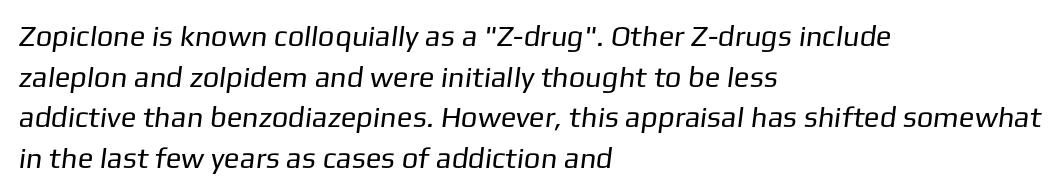
Q: Is the text bold? A: No.
Q: Is the typeface a serif or a sans-serif typeface? A: Sans-serif.
Q: Is the text underlined? A: No.
Q: How is the paragraph aligned? A: Left-aligned.
Q: Is the spacing between letters normal or unusually wide? A: Normal.
Q: Is the spacing between lines tight, normal or loose? A: Normal.
Q: Width (condensed, normal, or wide)? A: Normal.
Q: Stroke contrast? A: Low.
Q: x-height? A: Medium.
Q: Monospaced? A: No.
